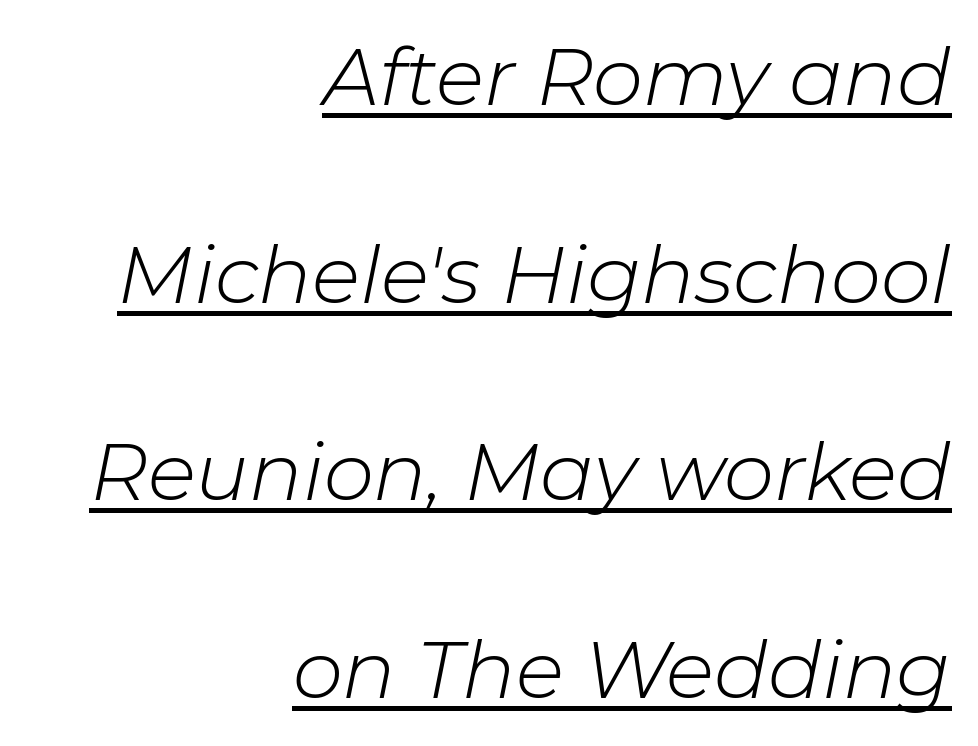
Right-aligned paragraph, ragged on the left. These glyphs show unthickened strokes, regular width or finer. Nothing unusual about the tracking: characters are spaced as the font intends. Looks like regular typesetting: each glyph gets only the width it needs.
